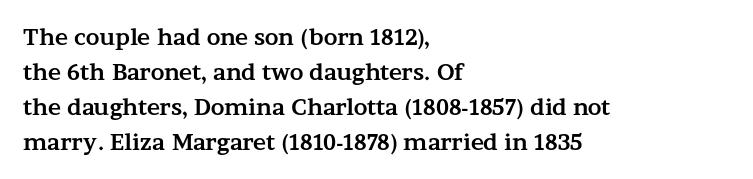
The image shows 22 px bold type, upright; set left-aligned, normal line spacing (1.59x), normal letter spacing, not underlined.
